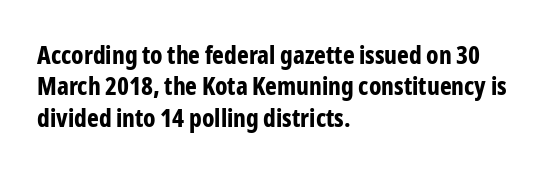
Q: Is the text bold? A: Yes.
Q: Is the text italic (slanted)? A: No, it is upright.
Q: Is the text underlined? A: No.
Q: How is the paragraph aligned? A: Left-aligned.
Q: Is the spacing between letters normal or unusually wide? A: Normal.
Q: Is the spacing between lines tight, normal or loose? A: Normal.
